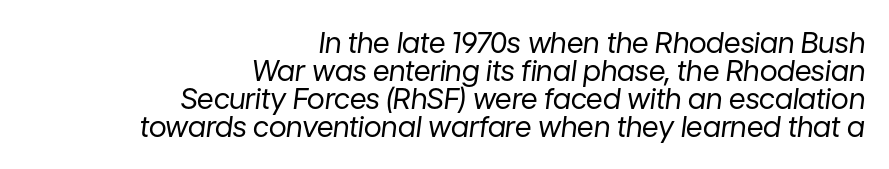
A typesetter would call this zero additional tracking. Compared with a typical body face, this is equally light or lighter still. This sample is right-justified, so line beginnings fall wherever the words allow. Does the leading feel generous? Not at all — it's pinched. Is this a fixed-width face? No — the glyphs have proportional, varying widths. Slanted lettering throughout.
